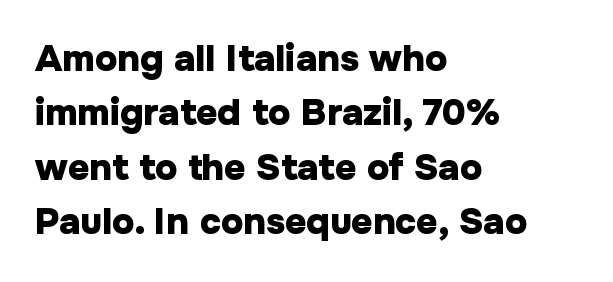
Q: Is the text bold? A: Yes.
Q: Is the text italic (slanted)? A: No, it is upright.
Q: Is the typeface a serif or a sans-serif typeface? A: Sans-serif.
Q: Is the text underlined? A: No.
Q: How is the paragraph aligned? A: Left-aligned.
Q: Is the spacing between letters normal or unusually wide? A: Normal.
Q: Is the spacing between lines tight, normal or loose? A: Normal.
Q: Width (condensed, normal, or wide)? A: Normal.
Q: Stroke contrast? A: Low.
Q: x-height? A: Medium.
Q: Monospaced? A: No.
